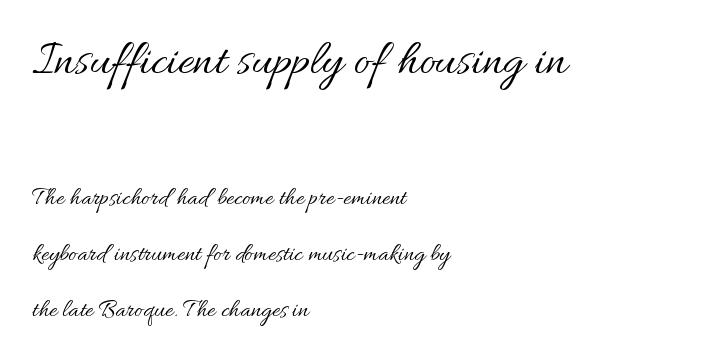
The image shows 50 px regular-weight type; set left-aligned, loose line spacing (2.24x), normal letter spacing, not underlined; the first (top) block is 2.0x larger; medium stroke contrast and a small x-height.
